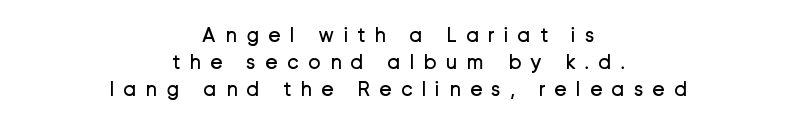
The image shows 21 px text type, upright; set centered, normal line spacing (1.28x), unusually wide letter spacing (+0.43 em), not underlined.
